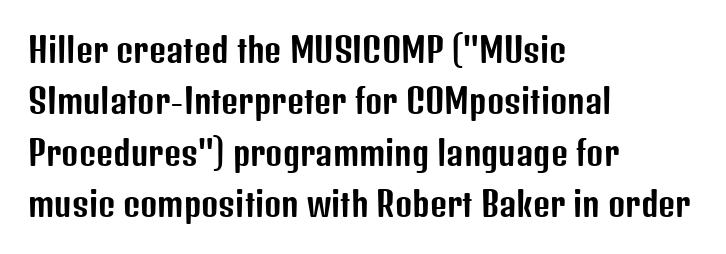
Q: Is the text italic (slanted)? A: No, it is upright.
Q: Is the typeface a serif or a sans-serif typeface? A: Sans-serif.
Q: Is the text underlined? A: No.
Q: How is the paragraph aligned? A: Left-aligned.
Q: Is the spacing between letters normal or unusually wide? A: Normal.
Q: Is the spacing between lines tight, normal or loose? A: Normal.
Q: Width (condensed, normal, or wide)? A: Condensed.
Q: Stroke contrast? A: Low.
Q: x-height? A: Medium.
Q: Monospaced? A: No.
